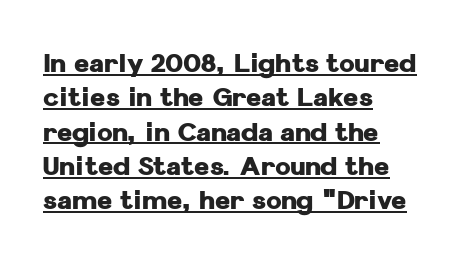
Line beginnings align vertically; line endings do not. The line-height multiplier appears to be the usual default. Characters remain perfectly vertical along every line. The passage shown has conventional tracking throughout.
